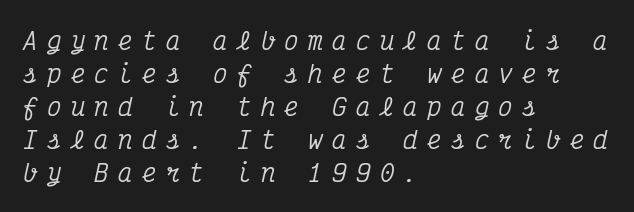
Q: Is the text italic (slanted)? A: Yes, it leans right by about 12 degrees.
Q: Is the text underlined? A: No.
Q: How is the paragraph aligned? A: Left-aligned.
Q: Is the spacing between letters normal or unusually wide? A: Unusually wide.
Q: Is the spacing between lines tight, normal or loose? A: Normal.
